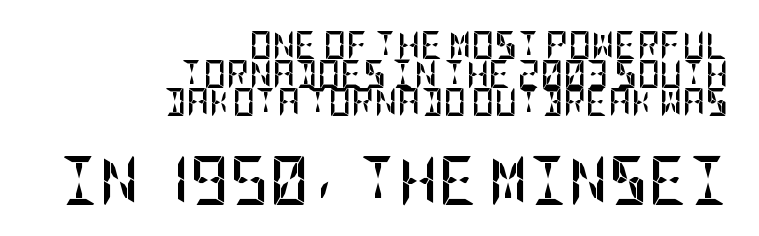
Q: Is the text bold? A: Yes.
Q: Is the text italic (slanted)? A: No, it is upright.
Q: Is the typeface a serif or a sans-serif typeface? A: Sans-serif.
Q: Is the text underlined? A: No.
Q: How is the paragraph aligned? A: Right-aligned.
Q: Is the spacing between letters normal or unusually wide? A: Normal.
Q: Is the spacing between lines tight, normal or loose? A: Tight.
Q: Which block of text is set in a larger size, the first (top) or the second (bottom)? A: The second (bottom) one.
Q: Width (condensed, normal, or wide)? A: Condensed.
Q: Stroke contrast? A: Low.
Q: x-height? A: Large.
